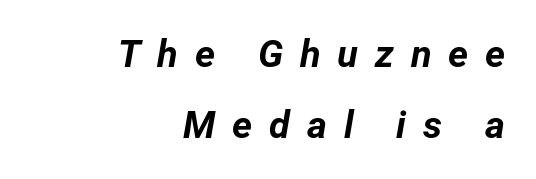
{"italic": "yes", "lean": "right", "slant_degrees": 12, "bold": "yes", "weight": "bold", "width": "normal", "stroke_contrast": "low", "x_height": "medium", "monospaced": "no", "underline": "no", "align": "right", "line_spacing_ratio": 1.86, "letter_spacing": "wide", "letter_spacing_em": 0.44, "glyph_px": 38}
